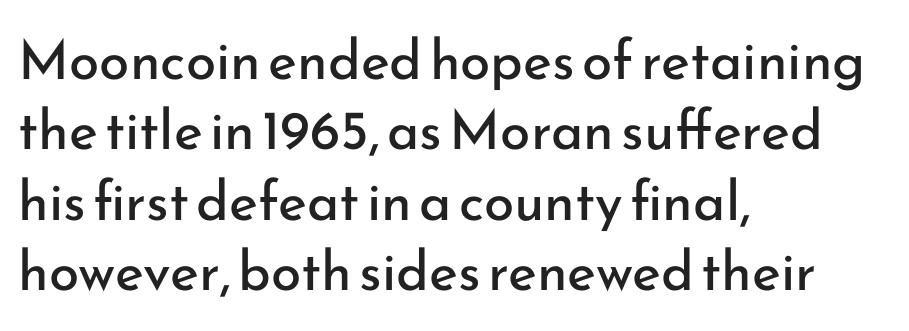
Summary of vertical rhythm: regular, with standard interline spacing. The font's upright variant was chosen for this text. The typesetting does not lean heavy: it is not bold. The area under the type is left untouched. Classification — sans serif.
